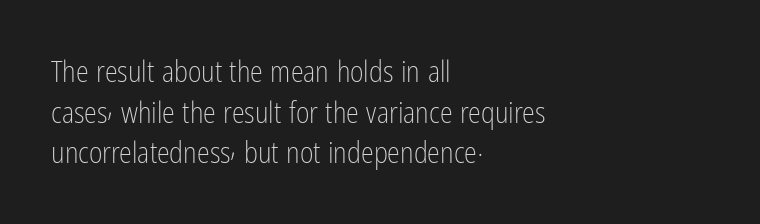
This sample is left-justified, so line endings fall wherever the words run out. On a weight scale, this lands at 450 or below. A typesetter would call this proportional, since set widths differ per character. The lettering holds an erect, upright posture throughout.
